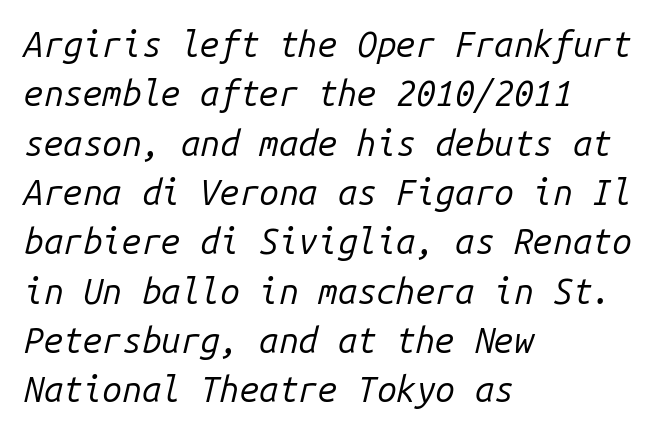
The image shows 35 px regular-weight type, italic (leaning right), monospaced; set left-aligned, normal line spacing (1.41x), normal letter spacing, not underlined; low stroke contrast and a medium x-height.
